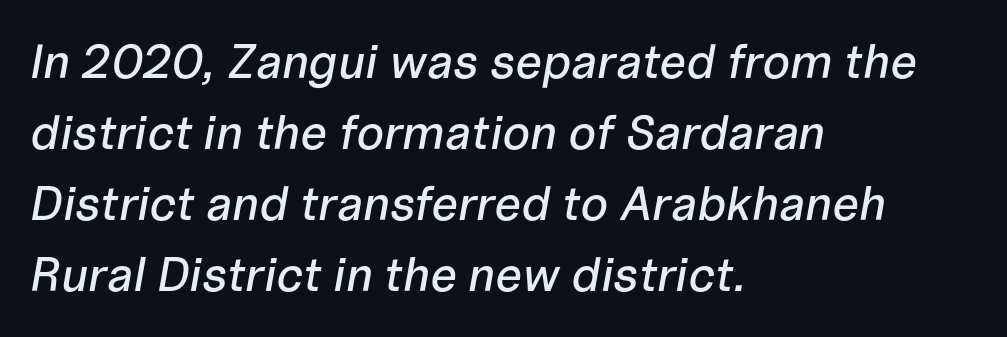
The image shows 48 px text type, italic (leaning right); set left-aligned, normal line spacing (1.48x), normal letter spacing, not underlined; low stroke contrast and a medium x-height.
